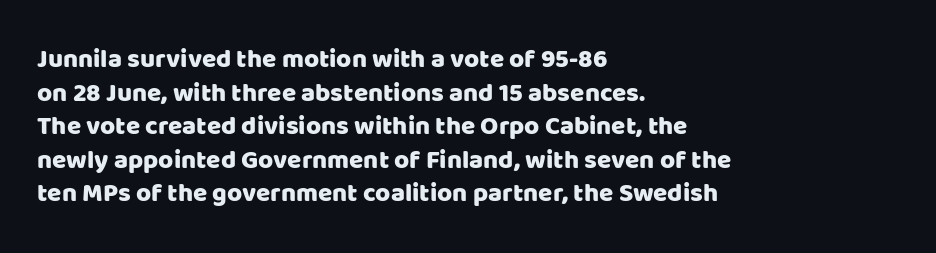
The zone under the glyphs is completely vacant. Line starts are locked; line ends wander. Look at the tracking — it's just the regular setting, nothing added. Horizontal bands of white between lines are of average thickness.
